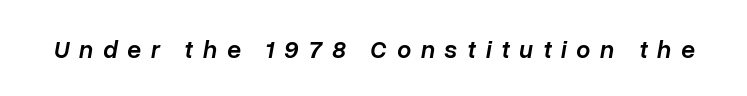
Q: Is the text bold? A: Semi-bold.
Q: Is the text italic (slanted)? A: Yes, it leans right by about 10 degrees.
Q: Is the text underlined? A: No.
Q: Is the spacing between letters normal or unusually wide? A: Unusually wide.
